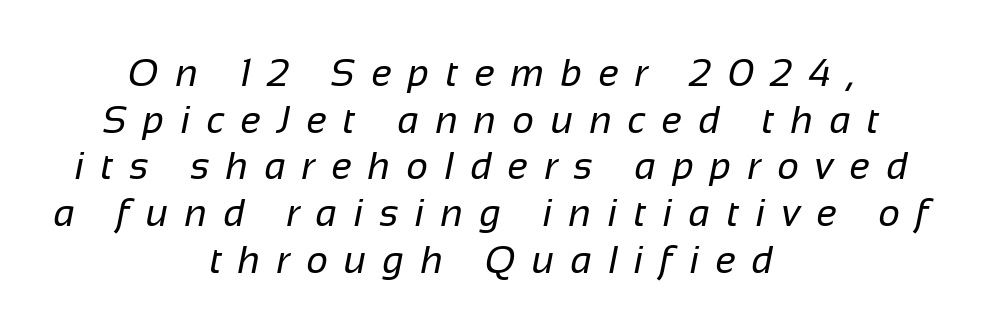
The image shows 38 px regular-weight sans-serif type; set centered, line spacing 1.23x, unusually wide letter spacing (+0.43 em), not underlined; low stroke contrast and a medium x-height.
